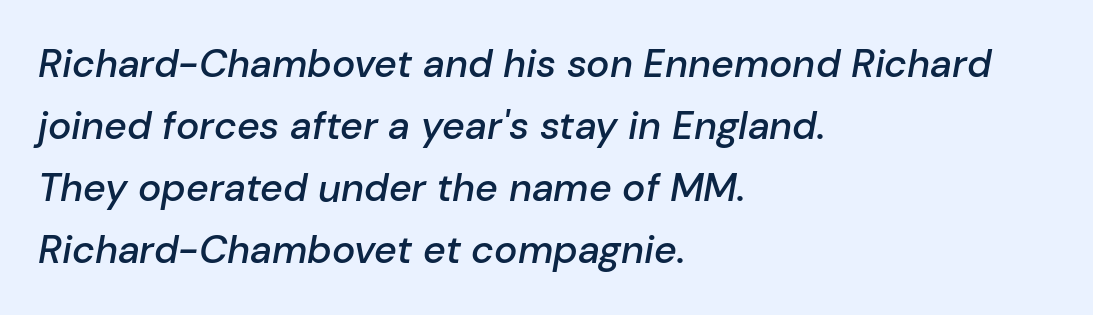
{"italic": "yes", "lean": "right", "slant_degrees": 10, "bold": "semi", "weight": "semibold", "width": "normal", "stroke_contrast": "low", "x_height": "medium", "monospaced": "no", "underline": "no", "align": "left", "line_spacing": "normal", "line_spacing_ratio": 1.59, "letter_spacing": "normal", "letter_spacing_em": 0.0, "glyph_px": 39}
